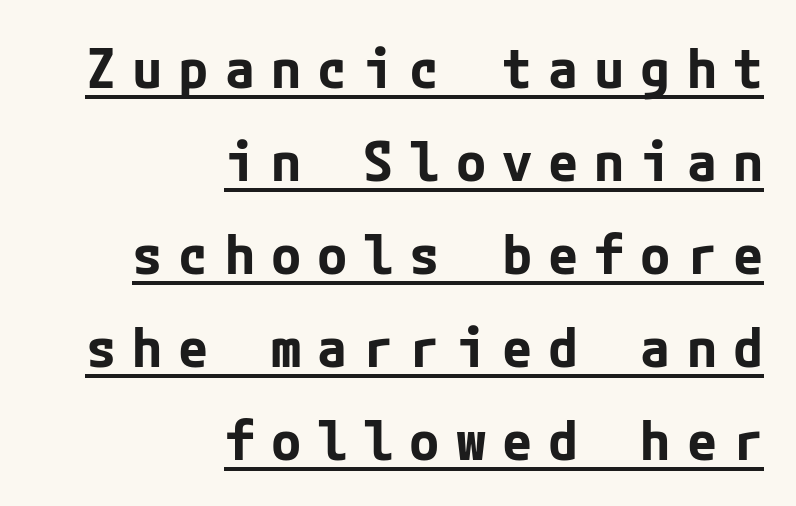
Q: Is the text bold? A: Yes.
Q: Is the text italic (slanted)? A: No, it is upright.
Q: Is the typeface a serif or a sans-serif typeface? A: Sans-serif.
Q: Is the text underlined? A: Yes.
Q: How is the paragraph aligned? A: Right-aligned.
Q: Is the spacing between letters normal or unusually wide? A: Unusually wide.
Q: Is the spacing between lines tight, normal or loose? A: Normal.
Q: Width (condensed, normal, or wide)? A: Normal.
Q: Stroke contrast? A: Low.
Q: x-height? A: Medium.
